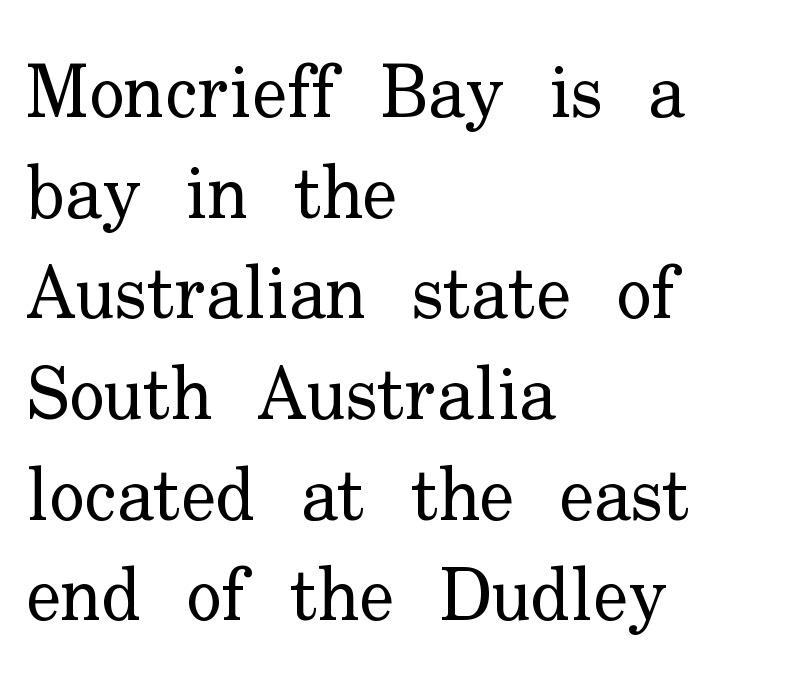
The image shows 74 px regular-weight serif type, upright; set left-aligned, normal line spacing (1.36x), normal letter spacing, not underlined; low stroke contrast and a small x-height.
